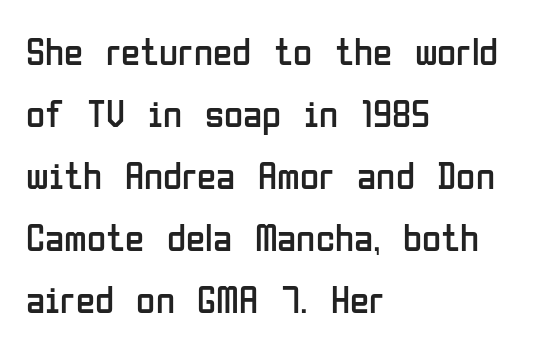
The image shows 39 px regular-weight, condensed sans-serif type, upright; set left-aligned, normal line spacing (1.59x), normal letter spacing, not underlined; low stroke contrast and a medium x-height.
